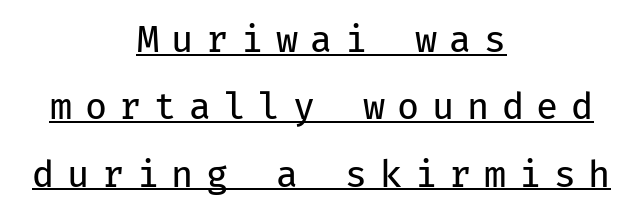
The image shows 36 px regular-weight sans-serif type, upright, monospaced; set centered, line spacing 1.87x, unusually wide letter spacing (+0.35 em), underlined; low stroke contrast and a medium x-height.
